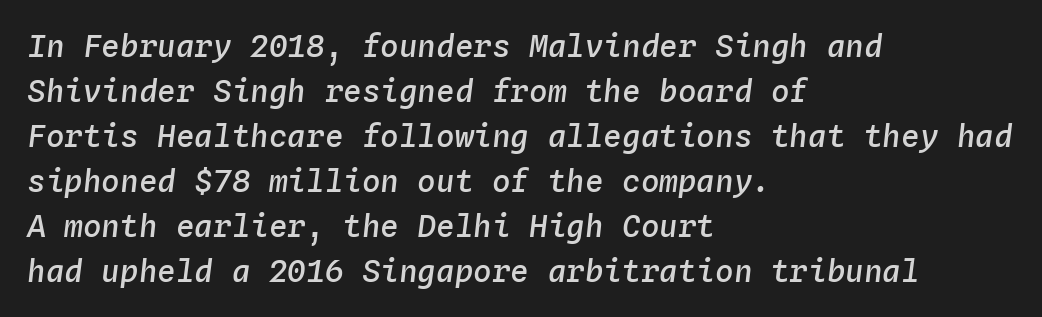
Q: Is the text bold? A: Semi-bold.
Q: Is the text italic (slanted)? A: Yes, it leans right by about 4 degrees.
Q: Is the text underlined? A: No.
Q: How is the paragraph aligned? A: Left-aligned.
Q: Is the spacing between letters normal or unusually wide? A: Normal.
Q: Is the spacing between lines tight, normal or loose? A: Normal.
Q: Width (condensed, normal, or wide)? A: Normal.
Q: Stroke contrast? A: Low.
Q: x-height? A: Medium.
Q: Monospaced? A: Yes.
